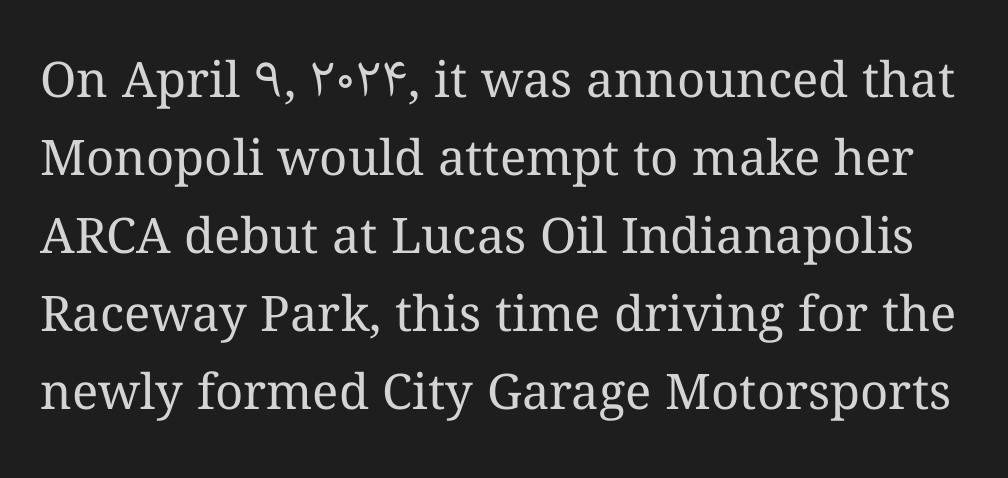
The image shows 49 px regular-weight type, upright; set normal line spacing (1.59x), normal letter spacing, not underlined; medium stroke contrast and a medium x-height.
